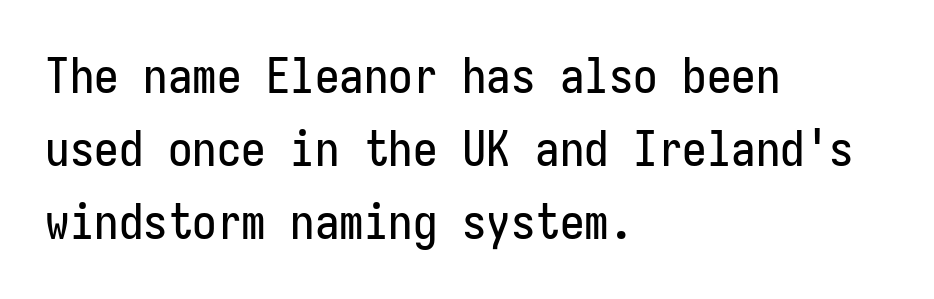
Each row of text sits above clean, open space. Normally led — the rows are evenly, conventionally spaced. Each letter's strokes conclude bluntly, with no projecting serifs. What stands out about the letter spacing? Nothing — it is the standard amount. Every stem runs plumb, perpendicular to the baseline. Does the copy run flush right? No — it runs flush left.
